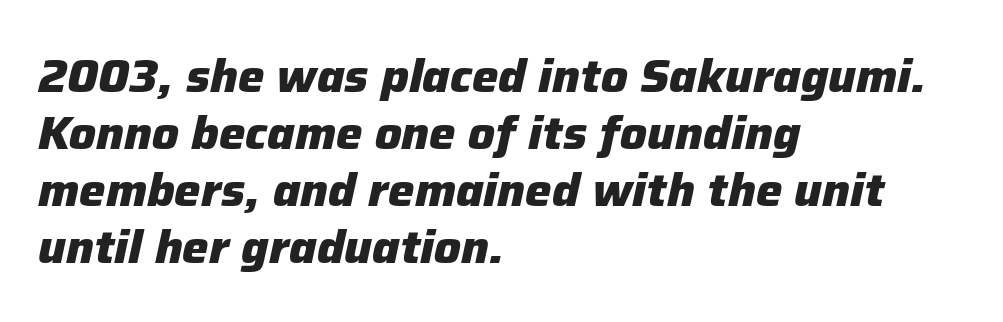
Underline: absent. A classic flush-left, rag-right setting is used for this passage. When letters slant like this, we call the style italic. Students, note that the glyphs here touch the page at normal intervals. Heavy, bold letterforms.
